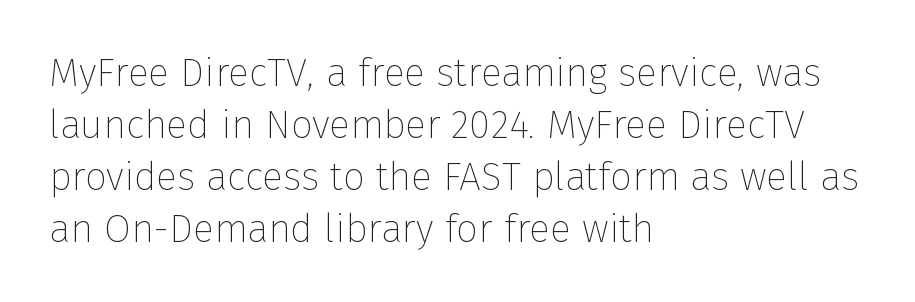
Q: Is the text bold? A: No.
Q: Is the text italic (slanted)? A: No, it is upright.
Q: Is the typeface a serif or a sans-serif typeface? A: Sans-serif.
Q: Is the text underlined? A: No.
Q: How is the paragraph aligned? A: Left-aligned.
Q: Is the spacing between letters normal or unusually wide? A: Normal.
Q: Is the spacing between lines tight, normal or loose? A: Normal.
Q: Width (condensed, normal, or wide)? A: Normal.
Q: Stroke contrast? A: Low.
Q: x-height? A: Medium.
Q: Monospaced? A: No.
